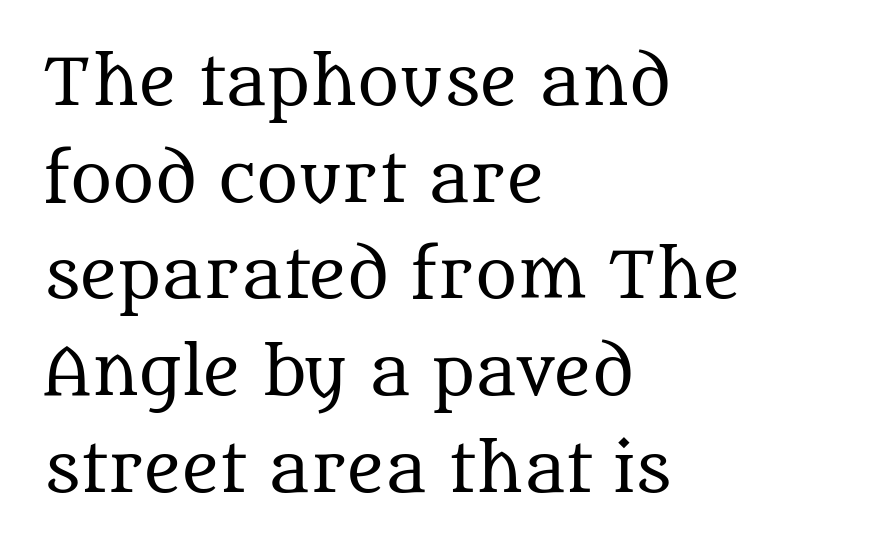
{"serif": "yes", "italic": "no", "bold": "no", "weight": "regular", "width": "normal", "stroke_contrast": "medium", "x_height": "large", "monospaced": "no", "underline": "no", "align": "left", "line_spacing": "normal", "line_spacing_ratio": 1.51, "letter_spacing": "normal", "letter_spacing_em": 0.0, "glyph_px": 64}
